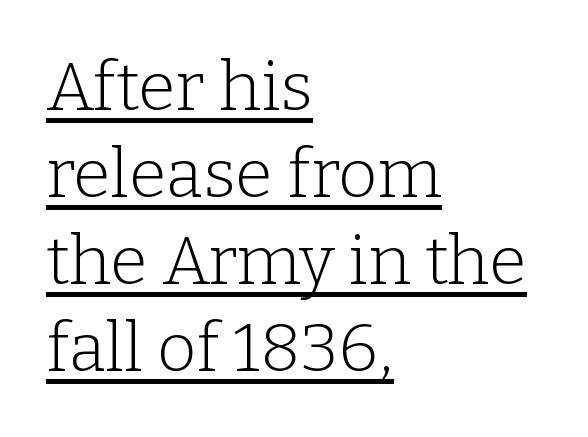
Leftover space on each line is placed entirely after the last word. Nothing unusual about the tracking: characters are spaced as the font intends. In terms of letterform style, serifs are clearly present. Character widths vary here, with narrow letters taking less room than wide ones. Underlining? Definitely there. Every character sits straight up, as roman type does.
